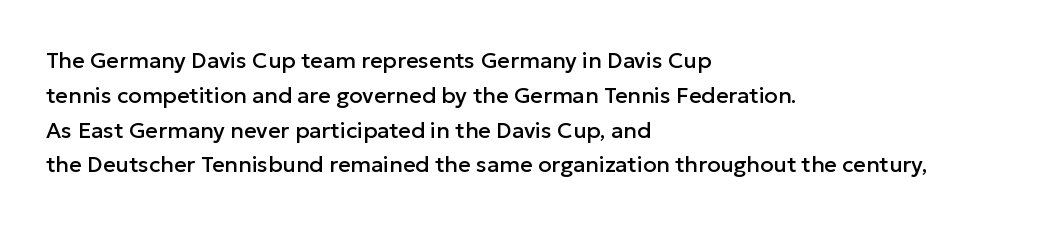
The image shows 22 px text type, upright; set left-aligned, normal line spacing (1.58x), normal letter spacing, not underlined.
